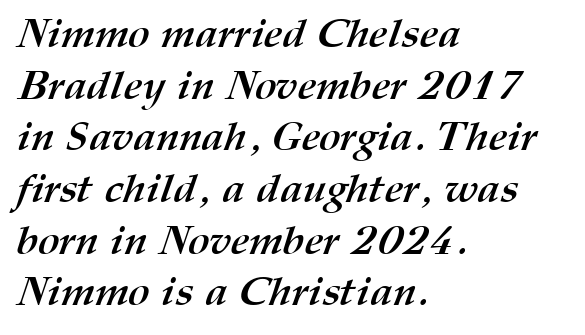
Leading matches the norm, producing a regular column. Character widths vary here, with narrow letters taking less room than wide ones. The tracking reads as untouched default to a designer's eye. Honestly, there is no underline to notice here at all. Notice how the passage keeps a crisp vertical edge on the left only.
